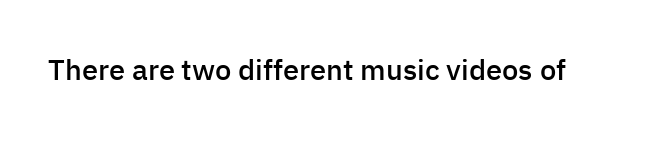
The baseline area is clear. Characters follow at the spacing the type designer built in. The passage shown is semibold, sitting just below true bold. Character widths vary here, with narrow letters taking less room than wide ones. Observe the absence of serifs on each vertical stroke in this sample.
